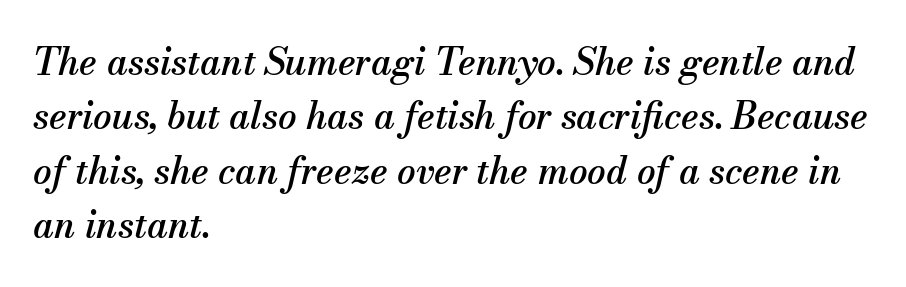
{"serif": "yes", "italic": "yes", "lean": "right", "slant_degrees": 13, "width": "normal", "stroke_contrast": "medium", "x_height": "small", "monospaced": "no", "underline": "no", "align": "left", "line_spacing": "normal", "line_spacing_ratio": 1.47, "letter_spacing": "normal", "letter_spacing_em": 0.0, "glyph_px": 37}
